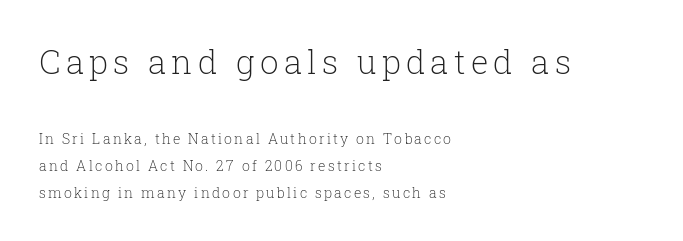
The typesetter chose a ragged-right arrangement here. These lines were composed using upright roman letters. A bare baseline throughout the passage. Weight: regular or lighter. The passage shown is typed in a proportional face where columns would drift.
